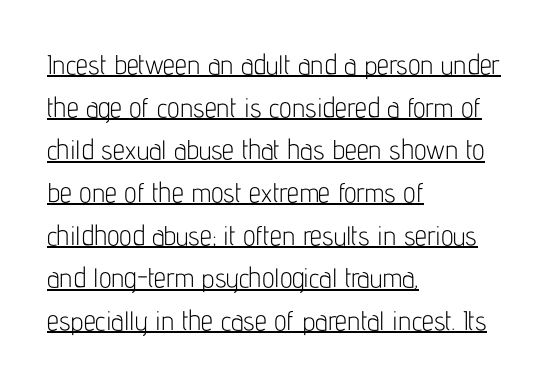
The image shows 27 px text type, upright; set left-aligned, normal line spacing (1.58x), normal letter spacing, underlined.
